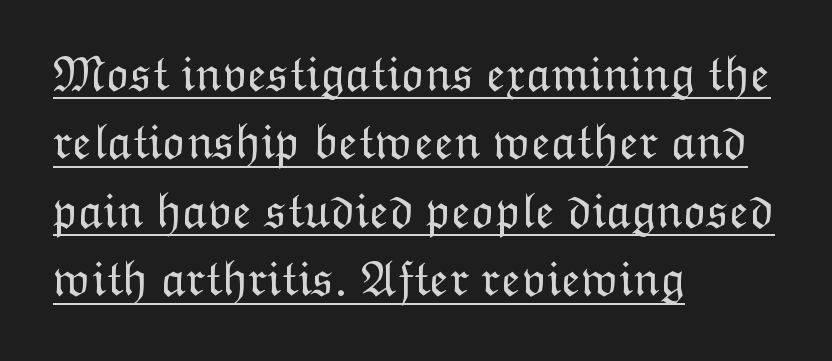
The image shows 50 px light type, upright; set left-aligned, normal line spacing (1.37x), normal letter spacing, underlined; low stroke contrast and a medium x-height.
